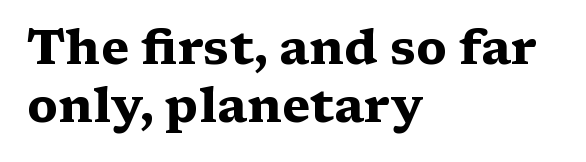
Rendered with straight, roman letterforms. Does the weight exceed regular? Yes, all the way to bold. Stroke terminals: seriffed. A typesetter would call this proportional, since set widths differ per character. A typesetter would call this zero additional tracking.
